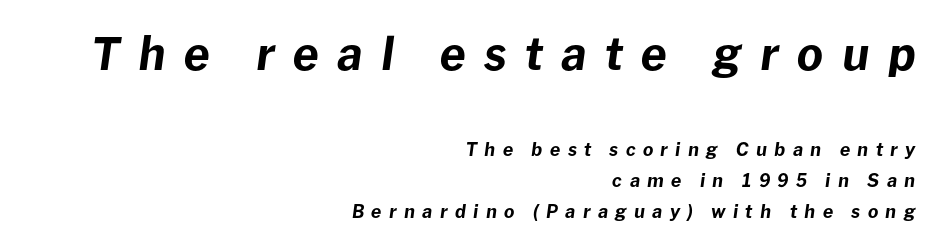
Q: Is the text bold? A: Yes.
Q: Is the text italic (slanted)? A: Yes, it leans right by about 8 degrees.
Q: Is the text underlined? A: No.
Q: How is the paragraph aligned? A: Right-aligned.
Q: Is the spacing between letters normal or unusually wide? A: Unusually wide.
Q: Is the spacing between lines tight, normal or loose? A: Normal.
Q: Which block of text is set in a larger size, the first (top) or the second (bottom)? A: The first (top) one.
Q: Width (condensed, normal, or wide)? A: Normal.
Q: Stroke contrast? A: Low.
Q: x-height? A: Medium.
Q: Monospaced? A: No.
